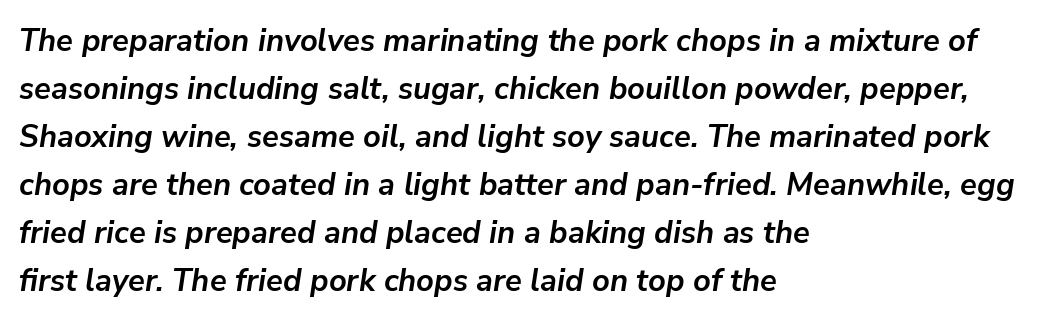
The image shows 31 px semibold type, italic (leaning right); set left-aligned, normal line spacing (1.55x), normal letter spacing, not underlined; low stroke contrast and a medium x-height.
